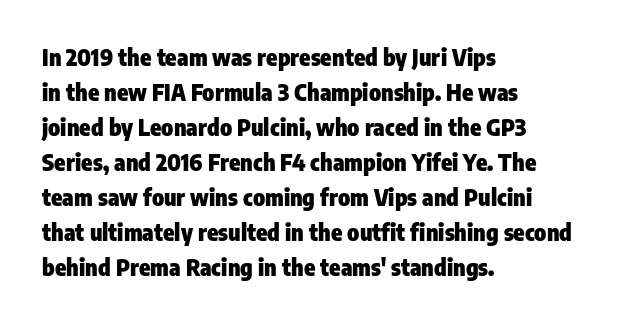
The image shows 23 px bold type, upright; set left-aligned, normal line spacing (1.52x), normal letter spacing, not underlined.
